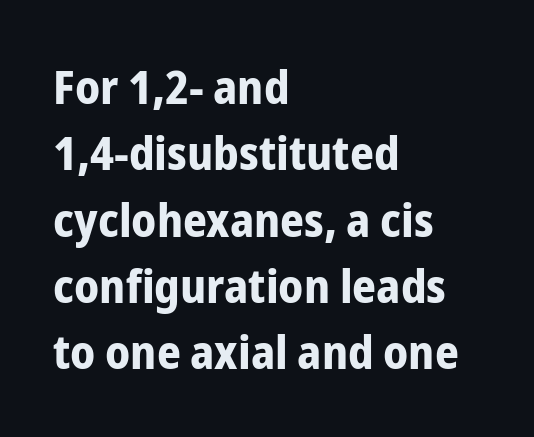
Leftover space on each line is placed entirely after the last word. The glyphs in this specimen are sans serif. A typesetter would call this proportional, since set widths differ per character. The lines sit at an ordinary, default distance from one another.
